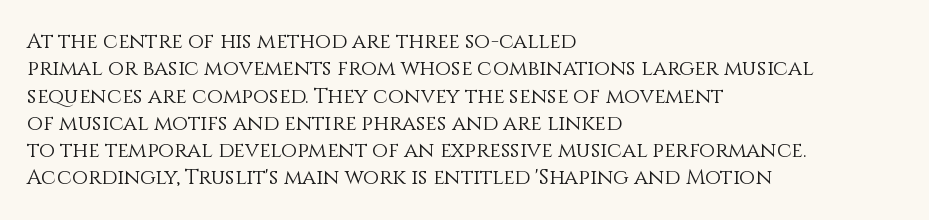
Q: Is the text bold? A: No.
Q: Is the text italic (slanted)? A: No, it is upright.
Q: Is the text underlined? A: No.
Q: How is the paragraph aligned? A: Left-aligned.
Q: Is the spacing between letters normal or unusually wide? A: Normal.
Q: Is the spacing between lines tight, normal or loose? A: Normal.
